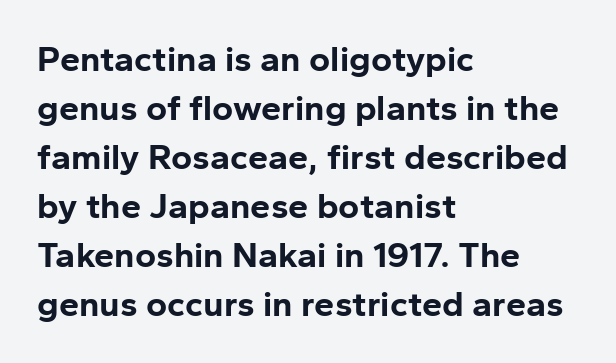
The image shows 36 px bold sans-serif type, upright; set left-aligned, normal line spacing (1.36x), normal letter spacing, not underlined; low stroke contrast and a medium x-height.
